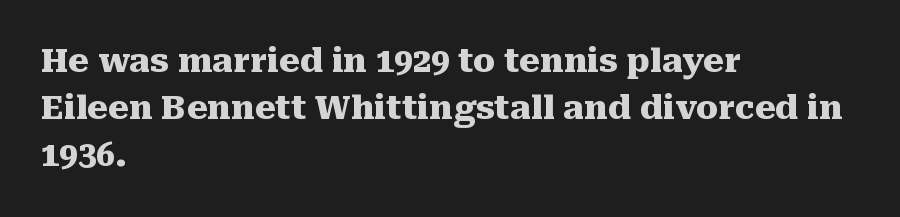
The image shows 33 px heavy serif type, upright; set left-aligned, normal line spacing (1.43x), normal letter spacing, not underlined; medium stroke contrast and a medium x-height.
